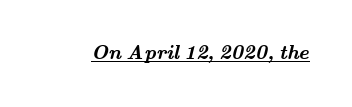
{"bold": "yes", "underline": "yes", "letter_spacing": "normal", "letter_spacing_em": 0.0, "glyph_px": 20}
